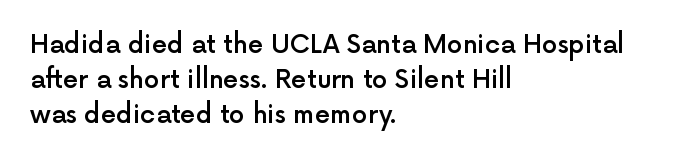
{"italic": "no", "bold": "semi", "underline": "no", "align": "left", "line_spacing": "normal", "line_spacing_ratio": 1.4, "letter_spacing": "normal", "letter_spacing_em": 0.0, "glyph_px": 25}
